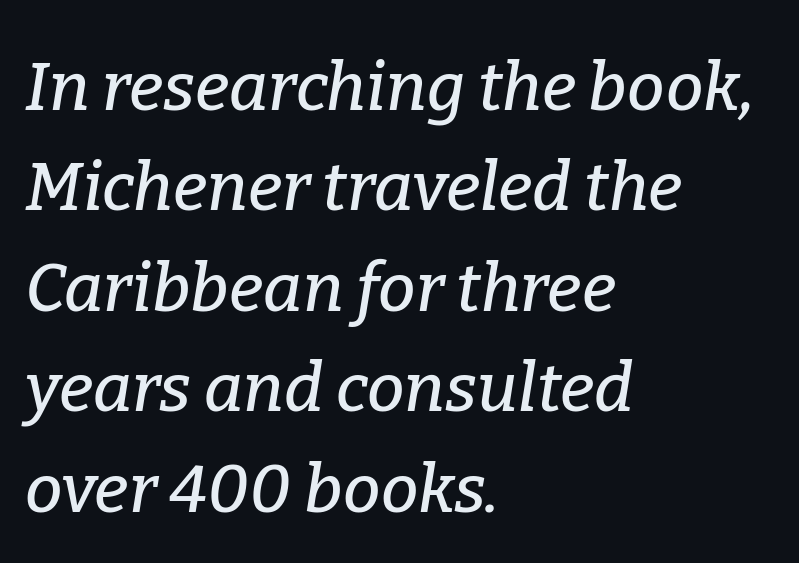
The image shows 67 px serif type, italic (leaning right); set left-aligned, normal line spacing (1.5x), normal letter spacing, not underlined; low stroke contrast and a medium x-height.
